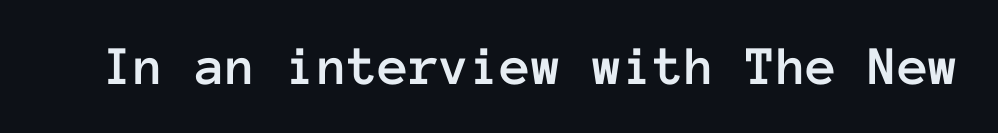
Note the uniform advance width — an 'i' takes as much space as an 'm'. Tall strokes in this sample are plumb rather than angled. Bare-footed words on every line. Students, note that the glyphs here touch the page at normal intervals.
